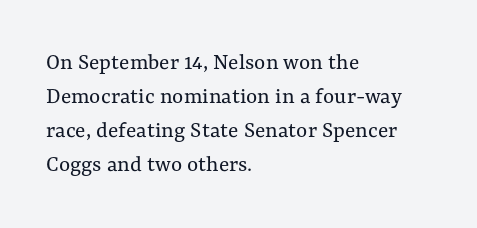
{"italic": "no", "bold": "no", "underline": "no", "align": "left", "line_spacing": "normal", "line_spacing_ratio": 1.41, "letter_spacing": "normal", "letter_spacing_em": 0.0, "glyph_px": 24}
